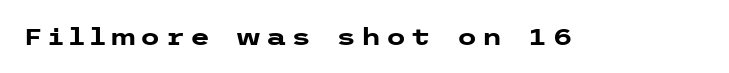
The image shows 23 px bold type, upright; set unusually wide letter spacing (+0.21 em), not underlined.
